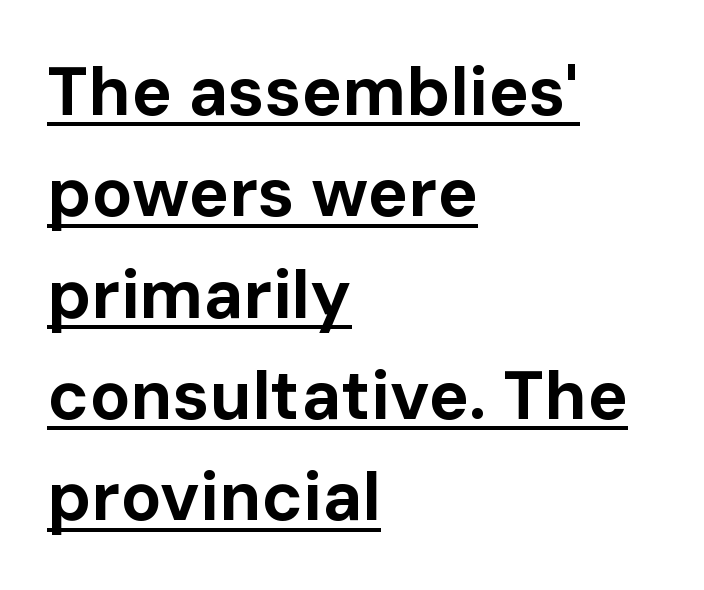
The image shows 68 px bold sans-serif type, upright; set left-aligned, normal line spacing (1.49x), normal letter spacing, underlined; low stroke contrast and a medium x-height.
